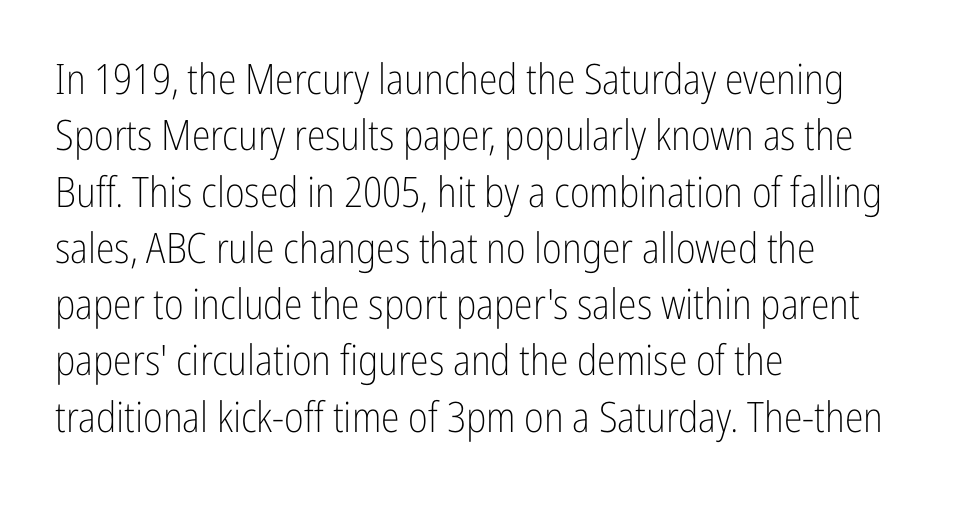
Note the varied advance widths — an 'i' is clearly narrower than an 'm'. Between one letter and the next there's only the usual sliver of space. Does the lettering tilt? It doesn't — this is upright. This rendering employs a face without finishing strokes, i.e., a sans-serif.
